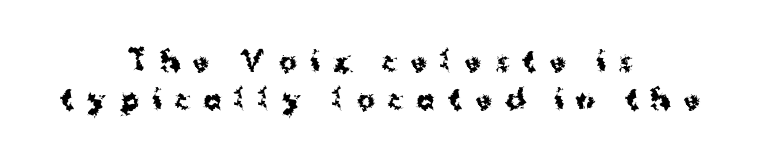
A clean baseline with only descenders dipping below it. A typesetter would call this heavily tracked-out type. Every stem runs plumb, perpendicular to the baseline. Whoever set this chose a conventional vertical rhythm. Students, this is bold: see how much ink each stroke carries.
